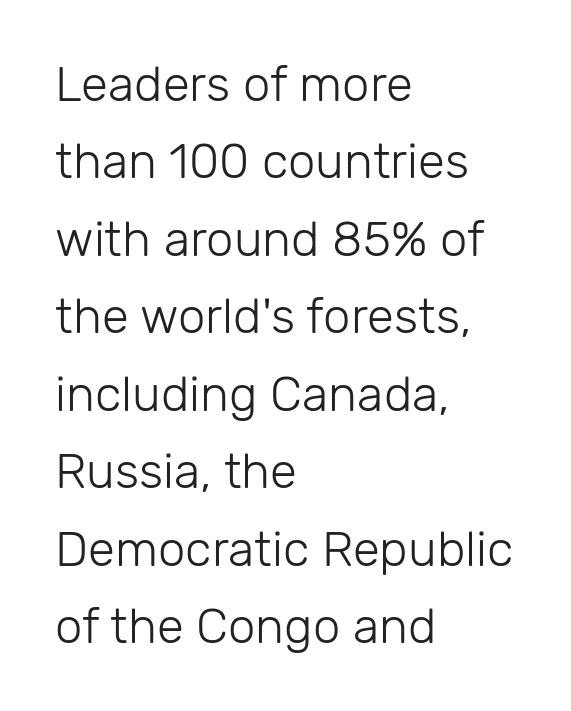
{"serif": "no", "italic": "no", "bold": "no", "weight": "light", "width": "normal", "stroke_contrast": "low", "x_height": "medium", "monospaced": "no", "underline": "no", "align": "left", "line_spacing": "normal", "line_spacing_ratio": 1.58, "letter_spacing": "normal", "letter_spacing_em": 0.0, "glyph_px": 49}
